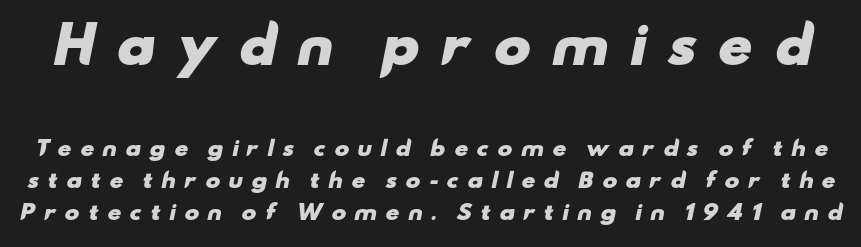
The image shows 50 px heavy, wide sans-serif type; set normal line spacing (1.59x), unusually wide letter spacing (+0.39 em), not underlined; the first (top) block is 2.5x larger; low stroke contrast and a small x-height.
